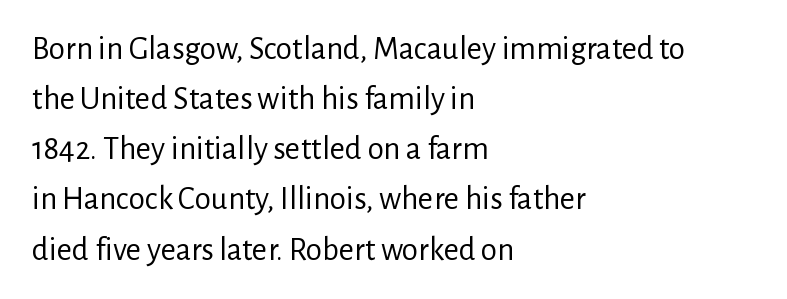
Letters have the restrained weight of plain body copy at most. Examine the stroke ends and you'll find no serifs. What's the leading like? Ordinary, nothing unusual. Spacing verdict: proportional, widths tailored to each character.
